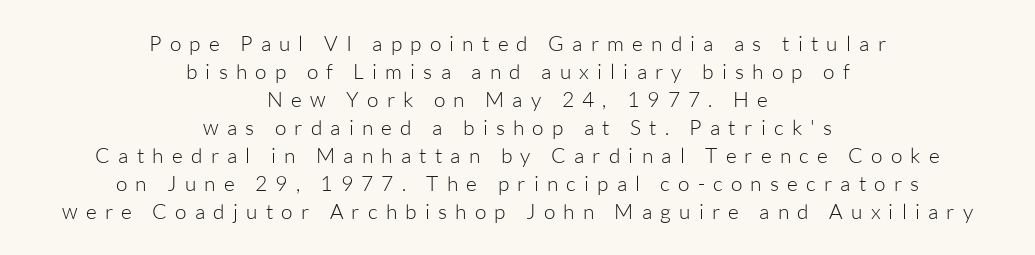
Horizontally, the lines are justified to the midpoint only. The typeface has the unassuming heft of standard copy or less. The passage shown has open, widely tracked lettering throughout. Is there much room between lines? A standard amount, neither cramped nor airy. The specimen reads as upright at a glance.
